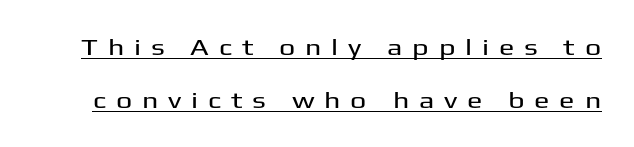
These characters rest on top of a visible drawn line. Honestly, the rows look like they've been pulled way apart. Look at the tracking — it's clearly loosened, letters drifting apart. Italic: no, the glyphs are upright roman.
